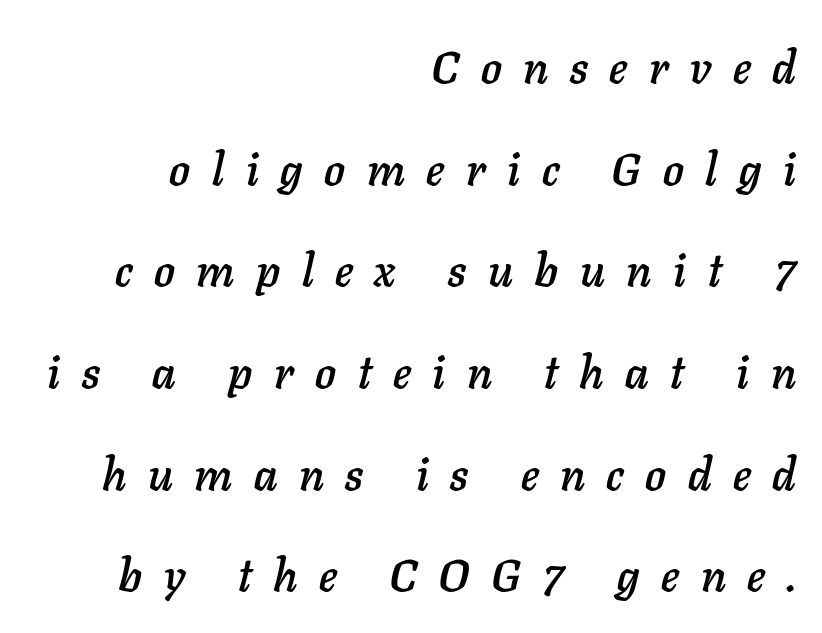
{"italic": "yes", "lean": "right", "slant_degrees": 11, "width": "normal", "stroke_contrast": "low", "x_height": "medium", "monospaced": "no", "underline": "no", "align": "right", "line_spacing": "loose", "line_spacing_ratio": 2.21, "letter_spacing": "wide", "letter_spacing_em": 0.47, "glyph_px": 46}
